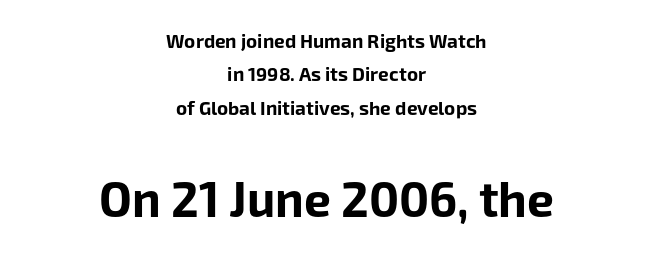
{"serif": "no", "italic": "no", "bold": "yes", "weight": "bold", "width": "normal", "stroke_contrast": "low", "x_height": "medium", "monospaced": "no", "underline": "no", "align": "center", "line_spacing_ratio": 1.76, "letter_spacing": "normal", "letter_spacing_em": 0.0, "larger_block": "second", "size_ratio": 2.53, "glyph_px": 48}
